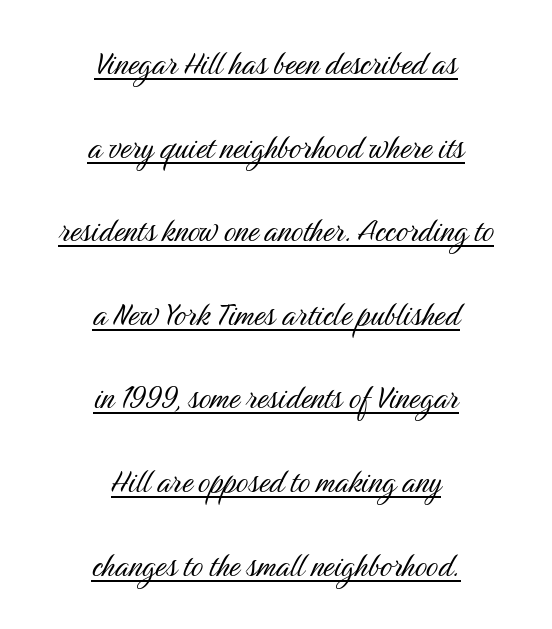
The image shows 38 px light, condensed sans-serif type; set centered, loose line spacing (2.2x), normal letter spacing, underlined; medium stroke contrast and a medium x-height.
